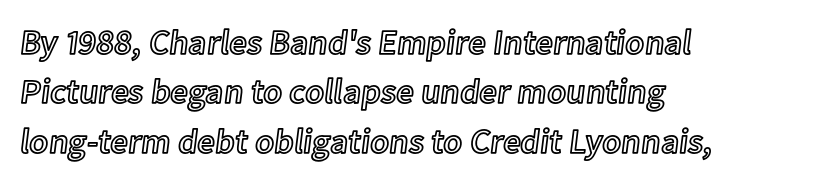
Does the leading feel generous? No, just average. A clean baseline with only descenders dipping below it. One-word summary of the alignment: left. Inter-character spacing is left at the font's built-in metrics.
